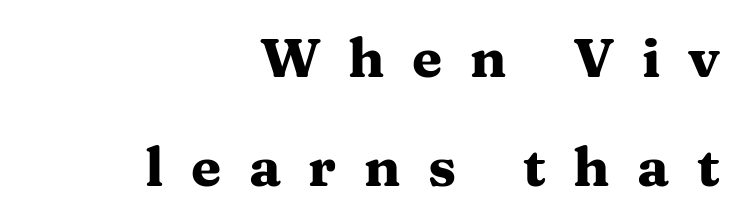
Q: Is the text bold? A: Yes.
Q: Is the text italic (slanted)? A: No, it is upright.
Q: Is the typeface a serif or a sans-serif typeface? A: Serif.
Q: Is the text underlined? A: No.
Q: How is the paragraph aligned? A: Right-aligned.
Q: Is the spacing between letters normal or unusually wide? A: Unusually wide.
Q: Is the spacing between lines tight, normal or loose? A: Loose.
Q: Width (condensed, normal, or wide)? A: Wide.
Q: Stroke contrast? A: Medium.
Q: x-height? A: Medium.
Q: Monospaced? A: No.
